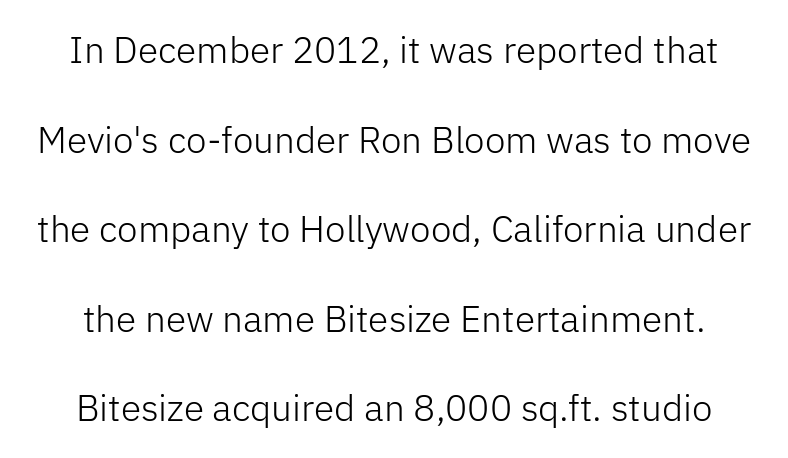
The image shows 37 px light sans-serif type, upright; set loose line spacing (2.42x), normal letter spacing, not underlined; low stroke contrast and a medium x-height.
